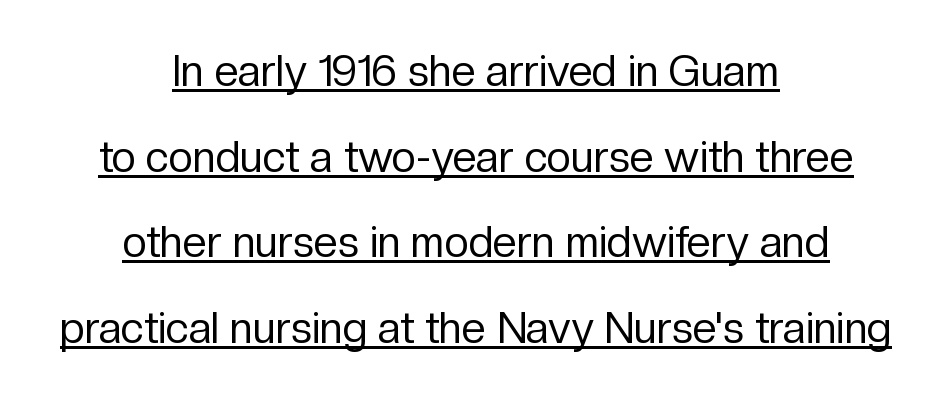
Q: Is the text bold? A: No.
Q: Is the text italic (slanted)? A: No, it is upright.
Q: Is the typeface a serif or a sans-serif typeface? A: Sans-serif.
Q: Is the text underlined? A: Yes.
Q: How is the paragraph aligned? A: Centered.
Q: Is the spacing between letters normal or unusually wide? A: Normal.
Q: Is the spacing between lines tight, normal or loose? A: Loose.
Q: Width (condensed, normal, or wide)? A: Normal.
Q: Stroke contrast? A: Low.
Q: x-height? A: Medium.
Q: Monospaced? A: No.
